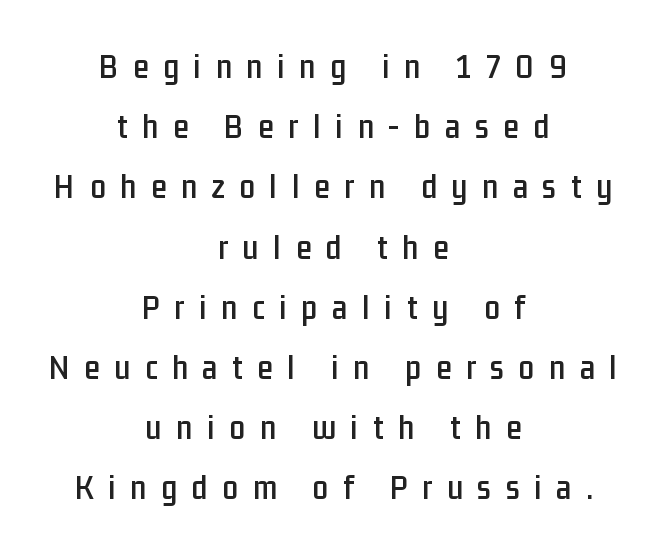
The image shows 35 px condensed sans-serif type, upright; set centered, line spacing 1.72x, unusually wide letter spacing (+0.42 em), not underlined; low stroke contrast and a medium x-height.
